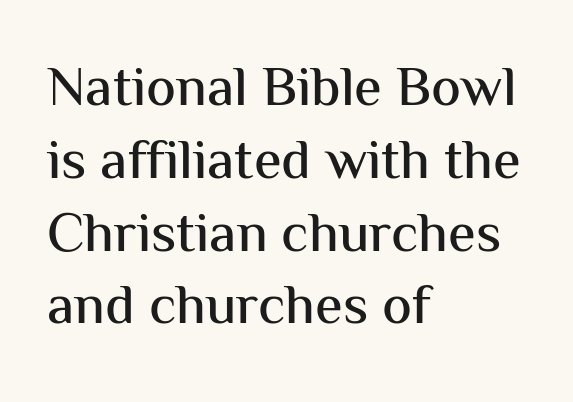
The image shows 56 px sans-serif type, upright; set left-aligned, normal line spacing (1.3x), normal letter spacing, not underlined; medium stroke contrast and a medium x-height.
